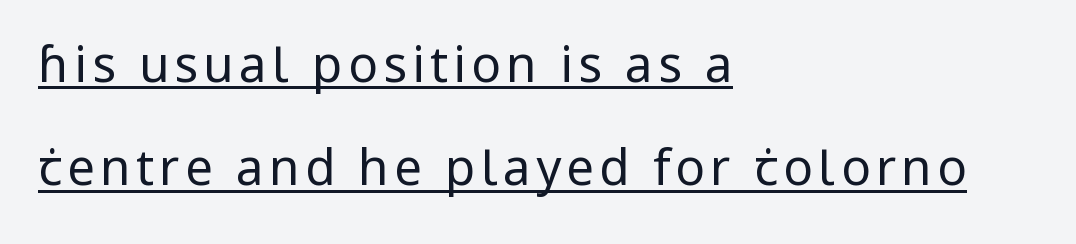
{"serif": "no", "italic": "no", "bold": "no", "weight": "regular", "width": "normal", "stroke_contrast": "low", "x_height": "medium", "monospaced": "no", "underline": "yes", "align": "left", "line_spacing": "loose", "line_spacing_ratio": 2.11, "glyph_px": 49}
